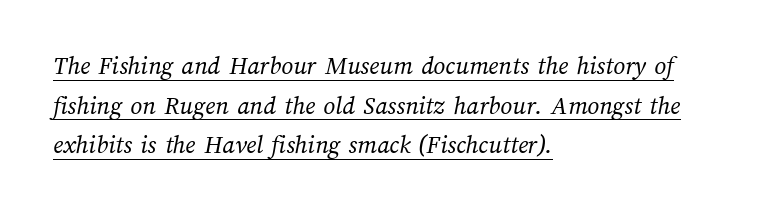
The image shows 26 px text type; set left-aligned, normal line spacing (1.52x), normal letter spacing, underlined.
